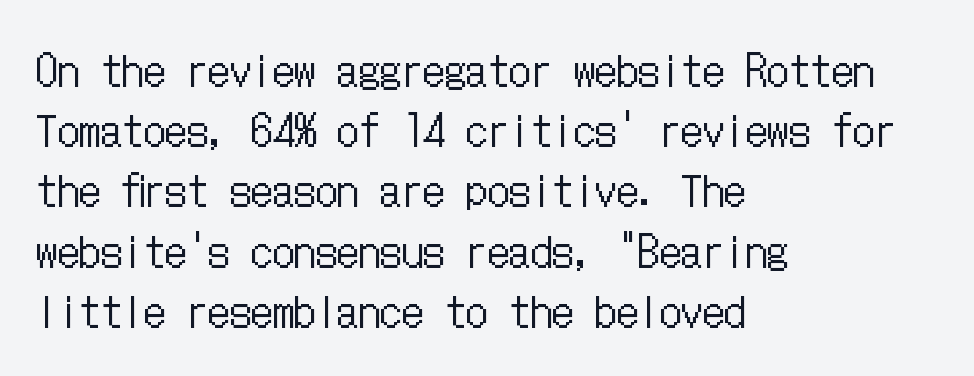
Leftover space on each line is placed entirely after the last word. The lines sit at an ordinary, default distance from one another. The letterforms sit shoulder to shoulder at normal distance. This is roman type, the default non-slanted kind. The weight would be labelled regular, book, light, or lighter still.
